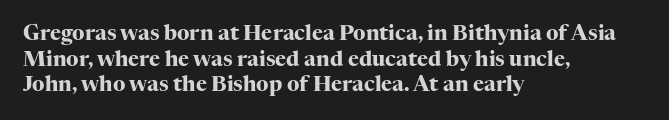
{"italic": "no", "bold": "yes", "underline": "no", "align": "left", "line_spacing_ratio": 1.22, "letter_spacing": "normal", "letter_spacing_em": 0.0, "glyph_px": 21}
